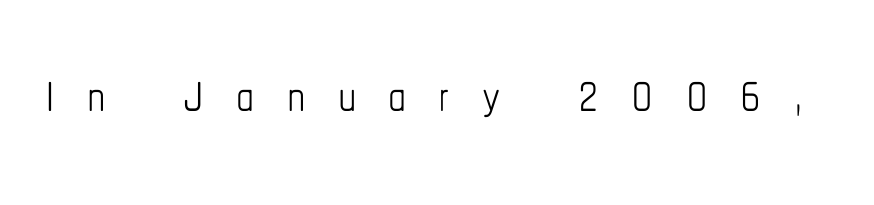
The image shows 72 px thin, condensed type, upright; set unusually wide letter spacing (+0.45 em), not underlined; low stroke contrast and a medium x-height.
